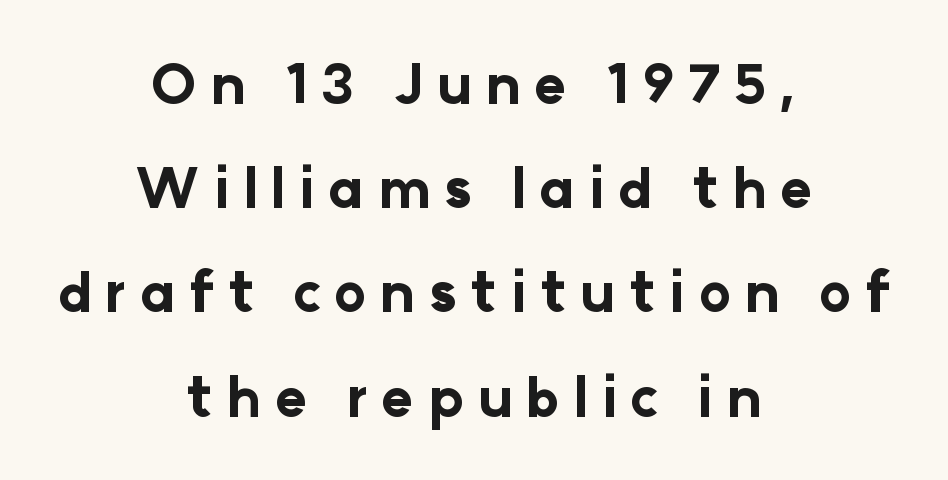
{"serif": "no", "italic": "no", "bold": "yes", "weight": "bold", "width": "normal", "stroke_contrast": "low", "x_height": "medium", "monospaced": "no", "underline": "no", "align": "center", "line_spacing": "loose", "line_spacing_ratio": 1.93, "letter_spacing": "wide", "letter_spacing_em": 0.25, "glyph_px": 54}
